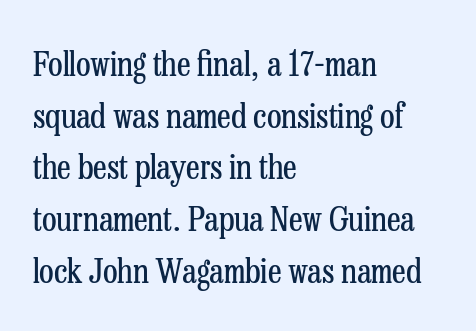
The image shows 34 px regular-weight, condensed serif type, upright; set left-aligned, normal line spacing (1.52x), normal letter spacing, not underlined; low stroke contrast and a medium x-height.
